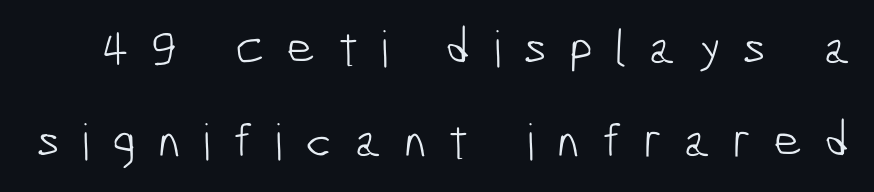
Q: Is the text bold? A: No.
Q: Is the typeface a serif or a sans-serif typeface? A: Sans-serif.
Q: Is the text underlined? A: No.
Q: Is the spacing between letters normal or unusually wide? A: Unusually wide.
Q: Width (condensed, normal, or wide)? A: Condensed.
Q: Stroke contrast? A: Low.
Q: x-height? A: Medium.
Q: Monospaced? A: No.
